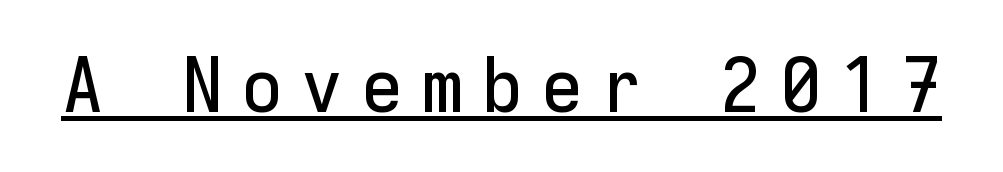
The image shows 76 px sans-serif type, upright, monospaced; set unusually wide letter spacing (+0.24 em), underlined; low stroke contrast and a medium x-height.
